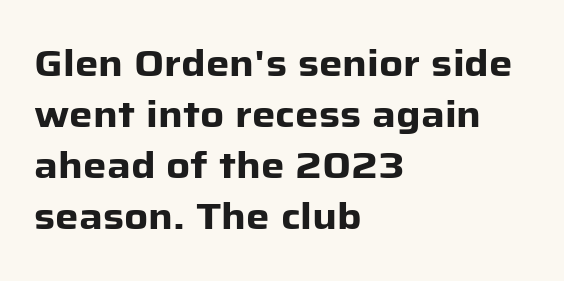
The image shows 37 px heavy sans-serif type, upright; set left-aligned, normal line spacing (1.38x), normal letter spacing, not underlined; low stroke contrast and a medium x-height.
